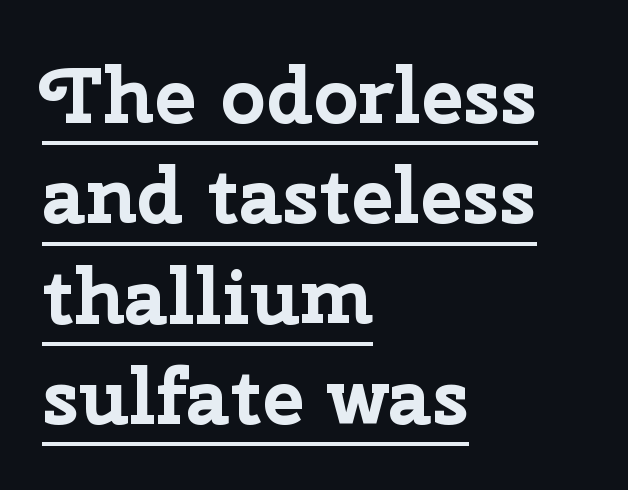
{"serif": "no", "italic": "no", "bold": "yes", "weight": "bold", "width": "normal", "stroke_contrast": "low", "x_height": "medium", "monospaced": "no", "underline": "yes", "align": "left", "line_spacing": "normal", "line_spacing_ratio": 1.27, "letter_spacing": "normal", "letter_spacing_em": 0.0, "glyph_px": 79}
